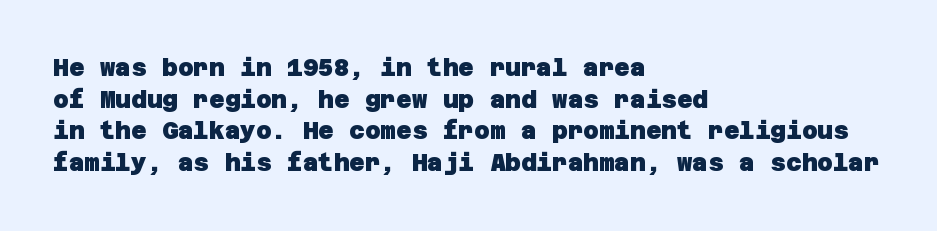
The image shows 24 px bold type; set left-aligned, normal line spacing (1.32x), normal letter spacing, not underlined.
